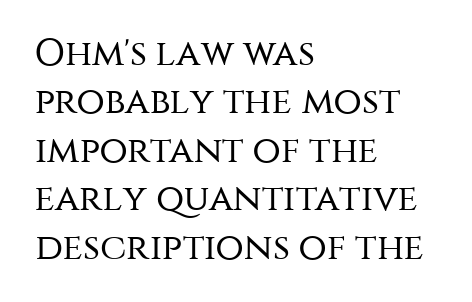
Q: Is the text bold? A: No.
Q: Is the text italic (slanted)? A: No, it is upright.
Q: Is the typeface a serif or a sans-serif typeface? A: Sans-serif.
Q: Is the text underlined? A: No.
Q: How is the paragraph aligned? A: Left-aligned.
Q: Is the spacing between letters normal or unusually wide? A: Normal.
Q: Is the spacing between lines tight, normal or loose? A: Normal.
Q: Width (condensed, normal, or wide)? A: Normal.
Q: Stroke contrast? A: Medium.
Q: x-height? A: Large.
Q: Monospaced? A: No.
